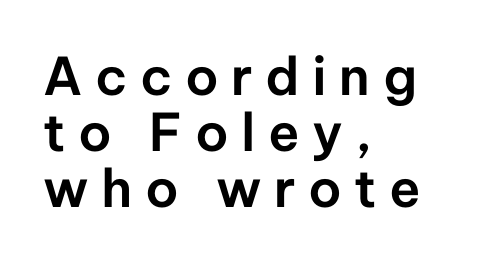
Q: Is the text italic (slanted)? A: No, it is upright.
Q: Is the typeface a serif or a sans-serif typeface? A: Sans-serif.
Q: Is the text underlined? A: No.
Q: How is the paragraph aligned? A: Left-aligned.
Q: Is the spacing between letters normal or unusually wide? A: Unusually wide.
Q: Is the spacing between lines tight, normal or loose? A: Tight.
Q: Width (condensed, normal, or wide)? A: Normal.
Q: Stroke contrast? A: Low.
Q: x-height? A: Medium.
Q: Monospaced? A: No.
